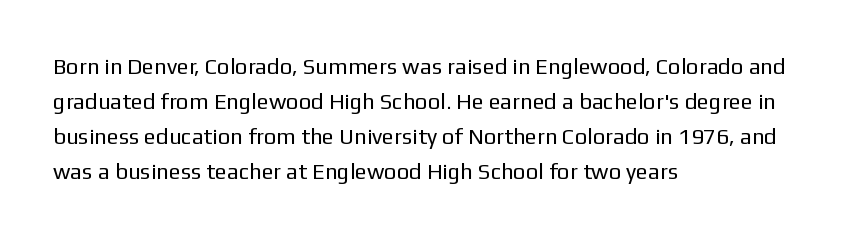
{"italic": "no", "bold": "no", "underline": "no", "align": "left", "line_spacing": "normal", "line_spacing_ratio": 1.59, "letter_spacing": "normal", "letter_spacing_em": 0.0, "glyph_px": 22}
